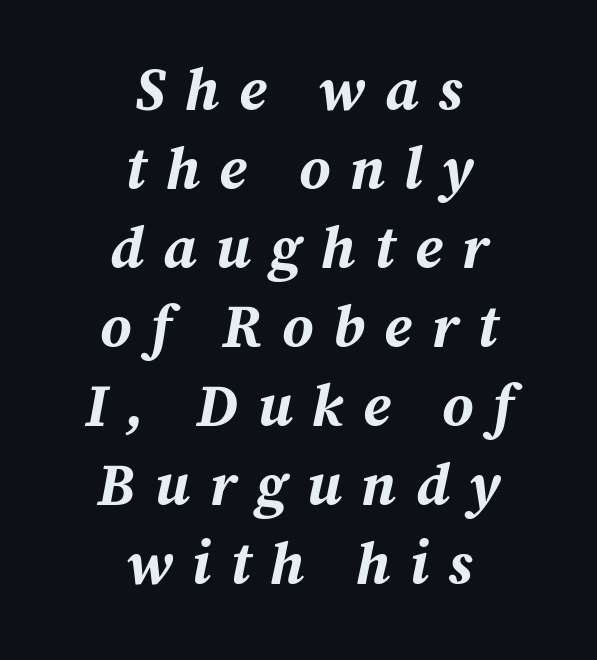
The image shows 59 px bold type, italic (leaning right); set centered, normal line spacing (1.34x), unusually wide letter spacing (+0.33 em), not underlined; medium stroke contrast and a medium x-height.
